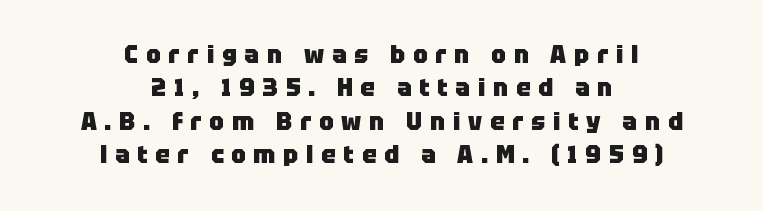
Q: Is the text bold? A: Yes.
Q: Is the text italic (slanted)? A: No, it is upright.
Q: Is the text underlined? A: No.
Q: How is the paragraph aligned? A: Centered.
Q: Is the spacing between letters normal or unusually wide? A: Unusually wide.
Q: Is the spacing between lines tight, normal or loose? A: Normal.
